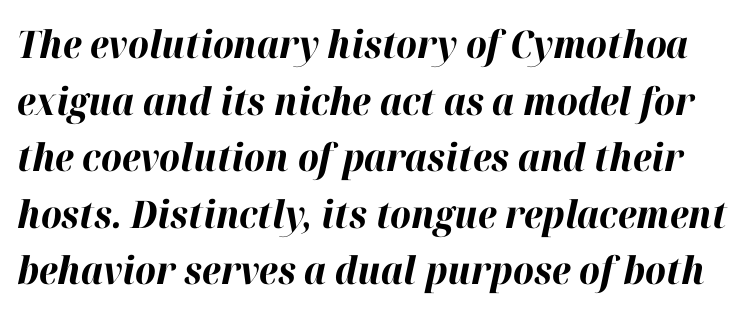
{"italic": "yes", "lean": "right", "slant_degrees": 12, "bold": "yes", "weight": "bold", "width": "normal", "stroke_contrast": "high", "x_height": "medium", "monospaced": "no", "underline": "no", "line_spacing": "normal", "line_spacing_ratio": 1.49, "letter_spacing": "normal", "letter_spacing_em": 0.0, "glyph_px": 38}
